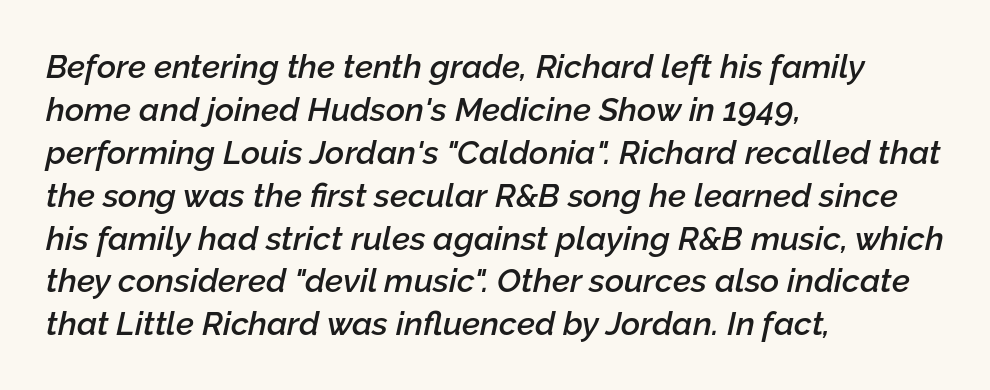
This rendering features lettering with no underline. The passage shown leans; its letterforms are oblique. The space between consecutive lines is moderate. Is this a fixed-width face? No — the glyphs have proportional, varying widths.
